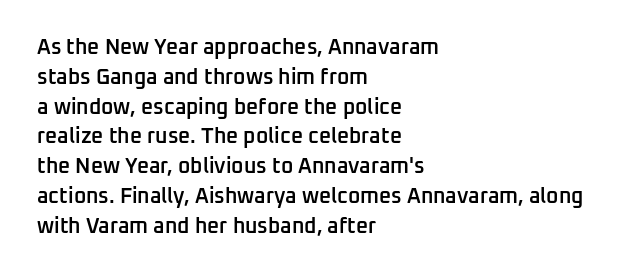
{"italic": "no", "bold": "semi", "underline": "no", "align": "left", "line_spacing": "normal", "line_spacing_ratio": 1.42, "letter_spacing": "normal", "letter_spacing_em": 0.0, "glyph_px": 21}
